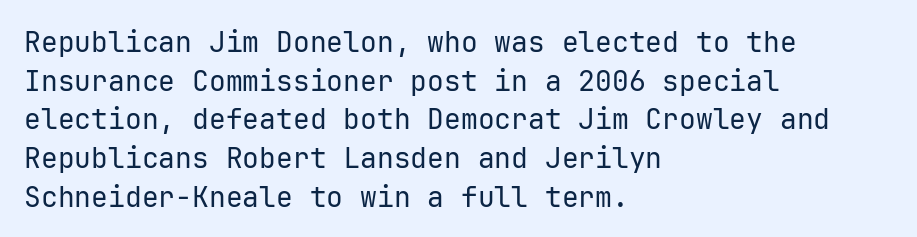
Q: Is the text bold? A: No.
Q: Is the text italic (slanted)? A: No, it is upright.
Q: Is the typeface a serif or a sans-serif typeface? A: Sans-serif.
Q: Is the text underlined? A: No.
Q: How is the paragraph aligned? A: Left-aligned.
Q: Is the spacing between letters normal or unusually wide? A: Normal.
Q: Is the spacing between lines tight, normal or loose? A: Normal.
Q: Width (condensed, normal, or wide)? A: Normal.
Q: Stroke contrast? A: Low.
Q: x-height? A: Medium.
Q: Monospaced? A: Yes.
